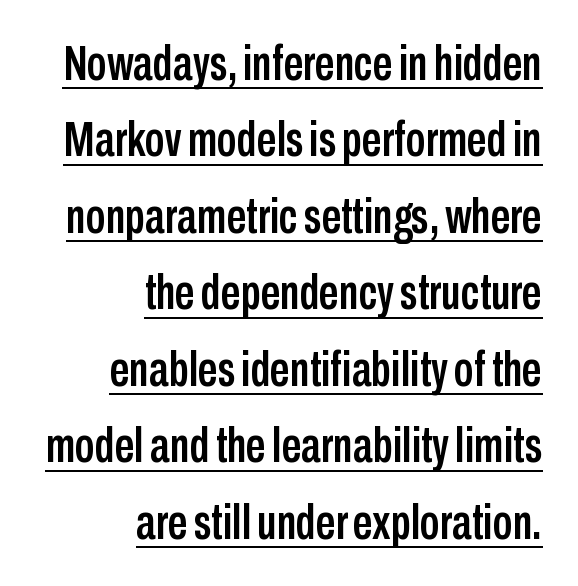
{"serif": "no", "italic": "no", "width": "condensed", "stroke_contrast": "low", "x_height": "medium", "monospaced": "no", "underline": "yes", "align": "right", "line_spacing": "normal", "line_spacing_ratio": 1.56, "letter_spacing": "normal", "letter_spacing_em": 0.0, "glyph_px": 49}
